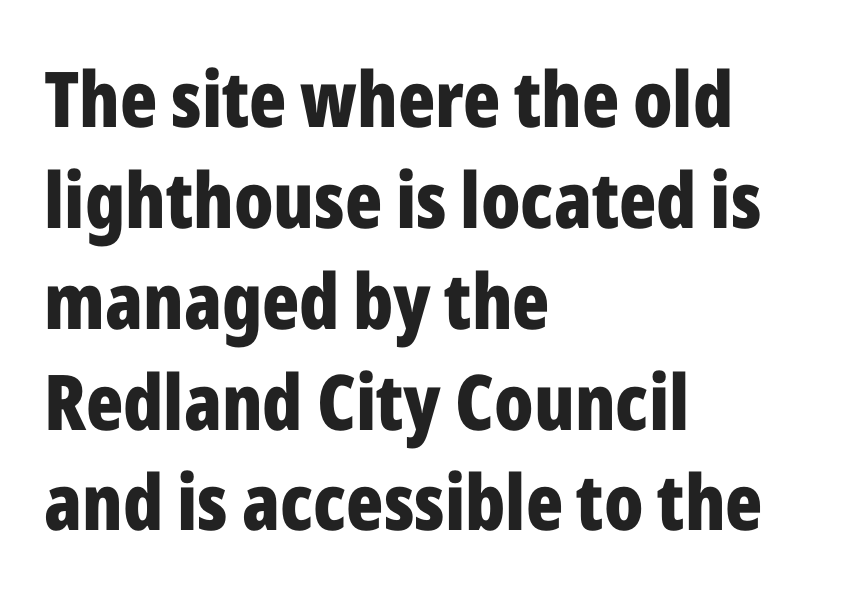
Q: Is the text bold? A: Yes.
Q: Is the text italic (slanted)? A: No, it is upright.
Q: Is the typeface a serif or a sans-serif typeface? A: Sans-serif.
Q: Is the text underlined? A: No.
Q: How is the paragraph aligned? A: Left-aligned.
Q: Is the spacing between letters normal or unusually wide? A: Normal.
Q: Is the spacing between lines tight, normal or loose? A: Normal.
Q: Width (condensed, normal, or wide)? A: Condensed.
Q: Stroke contrast? A: Low.
Q: x-height? A: Medium.
Q: Monospaced? A: No.
